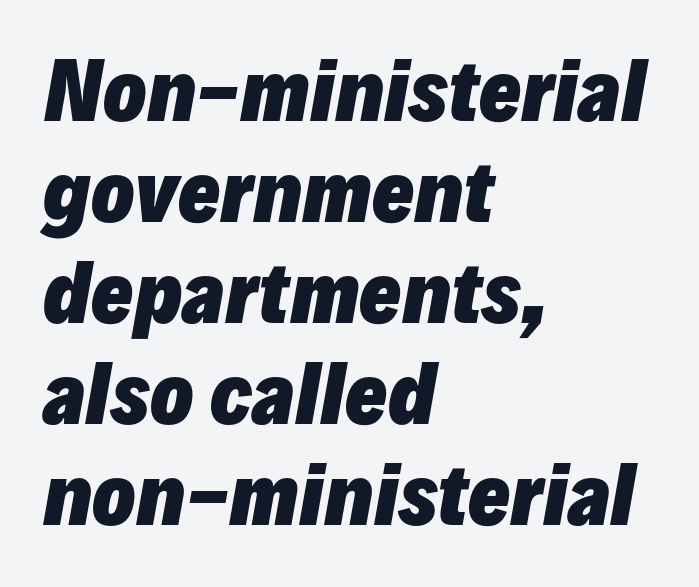
The image shows 79 px heavy type, italic (leaning right); set left-aligned, normal line spacing (1.28x), normal letter spacing, not underlined; low stroke contrast and a medium x-height.
